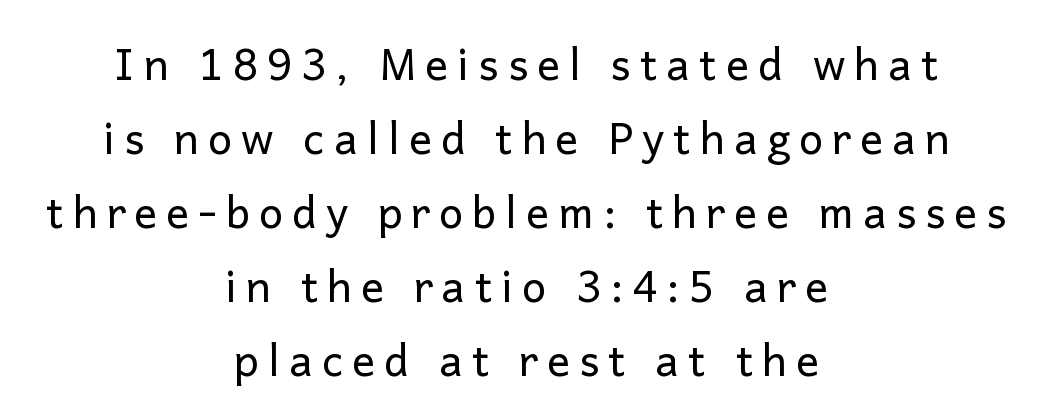
The image shows 43 px regular-weight sans-serif type, upright; set centered, line spacing 1.72x, unusually wide letter spacing (+0.21 em), not underlined; low stroke contrast and a medium x-height.
